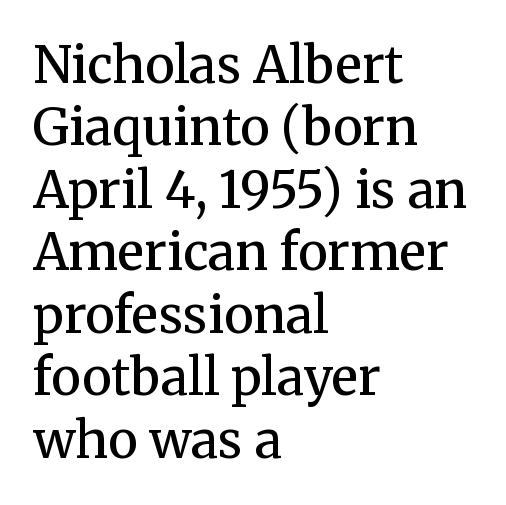
Q: Is the text bold? A: Semi-bold.
Q: Is the text italic (slanted)? A: No, it is upright.
Q: Is the typeface a serif or a sans-serif typeface? A: Serif.
Q: Is the text underlined? A: No.
Q: How is the paragraph aligned? A: Left-aligned.
Q: Is the spacing between letters normal or unusually wide? A: Normal.
Q: Is the spacing between lines tight, normal or loose? A: Normal.
Q: Width (condensed, normal, or wide)? A: Normal.
Q: Stroke contrast? A: Medium.
Q: x-height? A: Medium.
Q: Monospaced? A: No.
